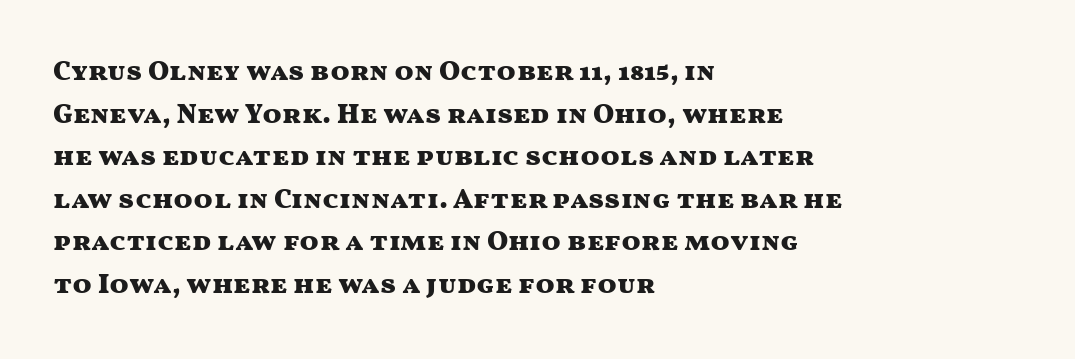
{"serif": "no", "italic": "no", "bold": "yes", "weight": "heavy", "width": "wide", "stroke_contrast": "medium", "x_height": "medium", "monospaced": "no", "underline": "no", "align": "left", "line_spacing": "normal", "line_spacing_ratio": 1.52, "letter_spacing": "normal", "letter_spacing_em": 0.0, "glyph_px": 28}
